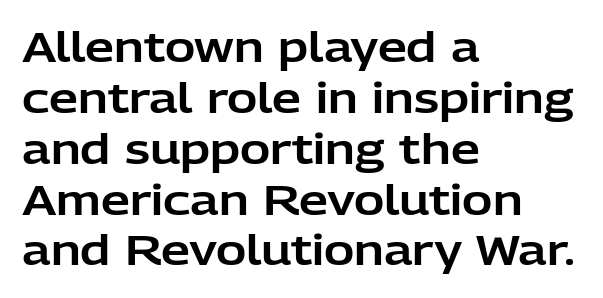
The image shows 41 px sans-serif type, upright; set left-aligned, line spacing 1.24x, normal letter spacing, not underlined; low stroke contrast and a medium x-height.
